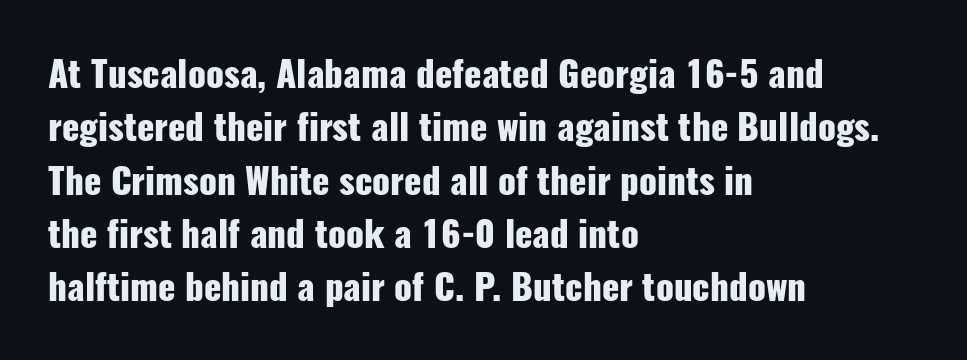
The image shows 36 px heavy, condensed sans-serif type, upright; set left-aligned, normal line spacing (1.48x), normal letter spacing, not underlined; low stroke contrast and a medium x-height.
